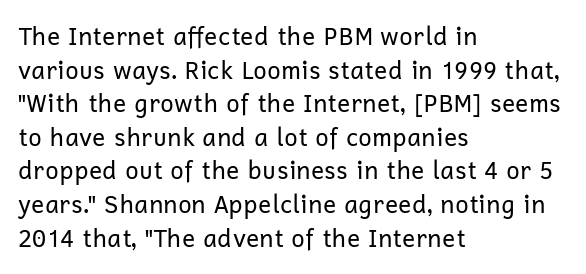
Q: Is the text bold? A: No.
Q: Is the text italic (slanted)? A: No, it is upright.
Q: Is the text underlined? A: No.
Q: How is the paragraph aligned? A: Left-aligned.
Q: Is the spacing between letters normal or unusually wide? A: Normal.
Q: Is the spacing between lines tight, normal or loose? A: Normal.
